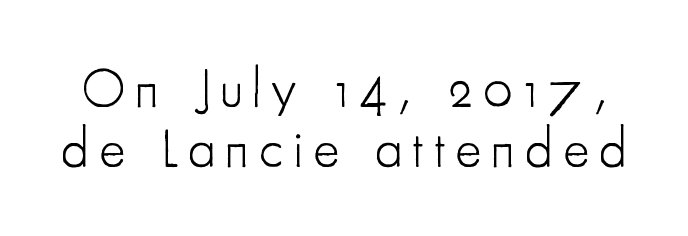
{"serif": "no", "italic": "no", "bold": "no", "weight": "light", "width": "condensed", "stroke_contrast": "low", "x_height": "small", "monospaced": "no", "underline": "no", "line_spacing": "tight", "line_spacing_ratio": 1.1, "glyph_px": 55}
